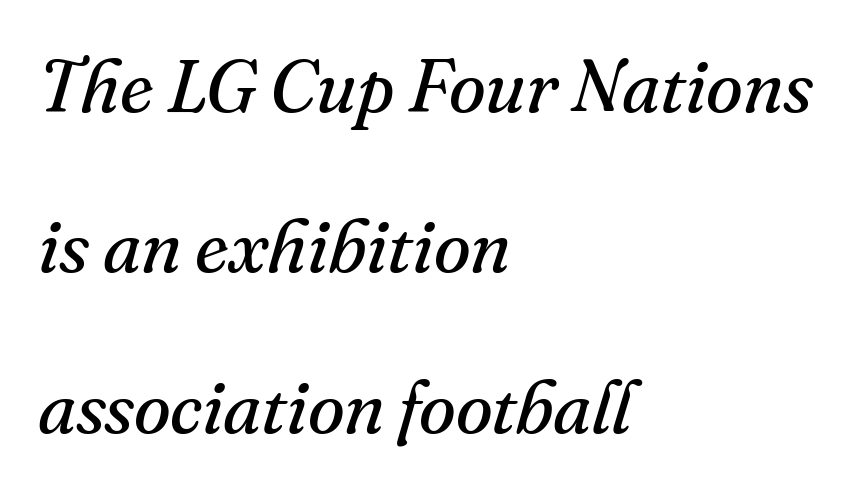
The image shows 75 px regular-weight serif type, italic (leaning right); set left-aligned, loose line spacing (2.14x), normal letter spacing, not underlined; medium stroke contrast and a small x-height.
